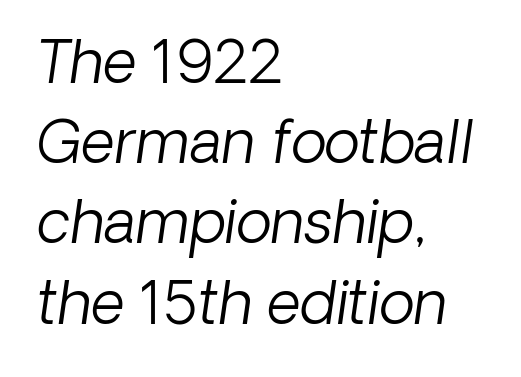
Q: Is the text bold? A: No.
Q: Is the typeface a serif or a sans-serif typeface? A: Sans-serif.
Q: Is the text underlined? A: No.
Q: How is the paragraph aligned? A: Left-aligned.
Q: Is the spacing between letters normal or unusually wide? A: Normal.
Q: Is the spacing between lines tight, normal or loose? A: Normal.
Q: Width (condensed, normal, or wide)? A: Normal.
Q: Stroke contrast? A: Low.
Q: x-height? A: Medium.
Q: Monospaced? A: No.
